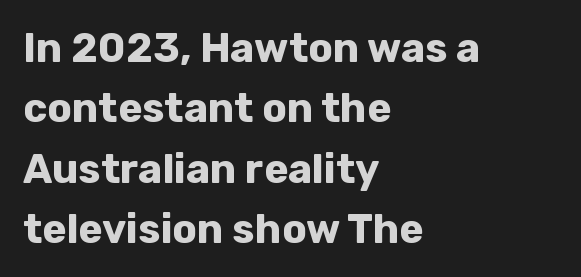
This sample uses plain, unmodified letter spacing. Heft: maximum for text — a bold. One-word summary of the alignment: left. You can tell from the bare stems that sans-serif type was used. This is the regular roman posture of the typeface.
